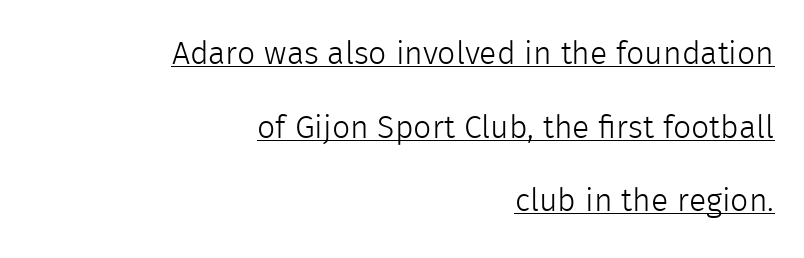
The image shows 32 px light sans-serif type, upright; set right-aligned, loose line spacing (2.3x), normal letter spacing, underlined; a medium x-height.
